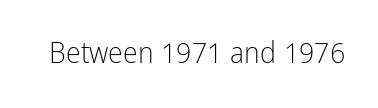
Think of a printed novel: that variable character pitch is what you see here. Italic: no, the glyphs are upright roman. The specimen omits any rule beneath the text block's lines. Compared with a typical body face, this is equally light or lighter still.
